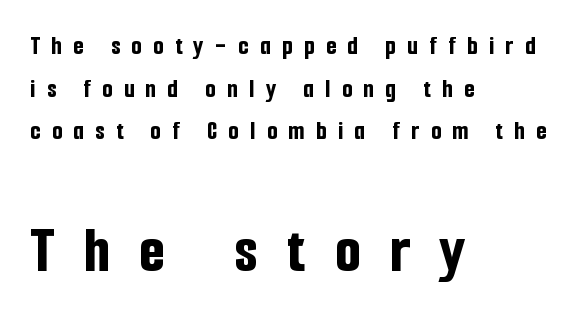
The image shows 66 px bold, condensed sans-serif type, upright; set left-aligned, normal line spacing (1.64x), unusually wide letter spacing (+0.45 em), not underlined; the second (bottom) block is 2.54x larger; low stroke contrast and a medium x-height.
